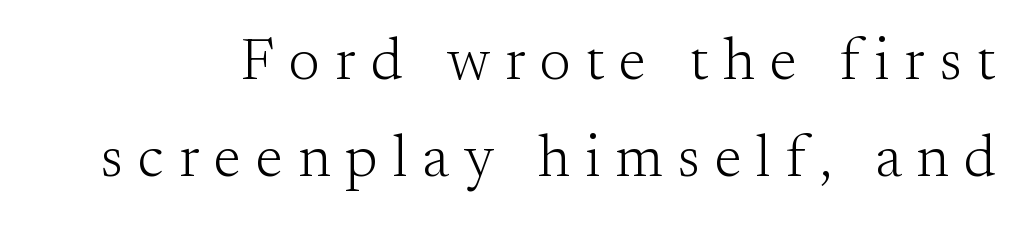
Q: Is the text bold? A: No.
Q: Is the text italic (slanted)? A: No, it is upright.
Q: Is the typeface a serif or a sans-serif typeface? A: Serif.
Q: Is the text underlined? A: No.
Q: Is the spacing between letters normal or unusually wide? A: Unusually wide.
Q: Is the spacing between lines tight, normal or loose? A: Normal.
Q: Width (condensed, normal, or wide)? A: Normal.
Q: Stroke contrast? A: Medium.
Q: x-height? A: Small.
Q: Monospaced? A: No.
